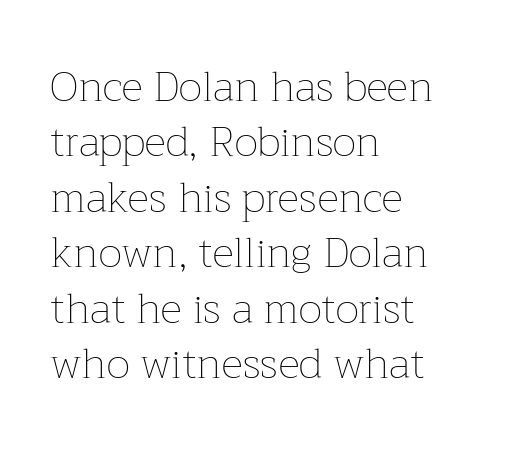
The image shows 42 px thin type, upright; set left-aligned, normal line spacing (1.32x), normal letter spacing, not underlined; low stroke contrast and a medium x-height.
